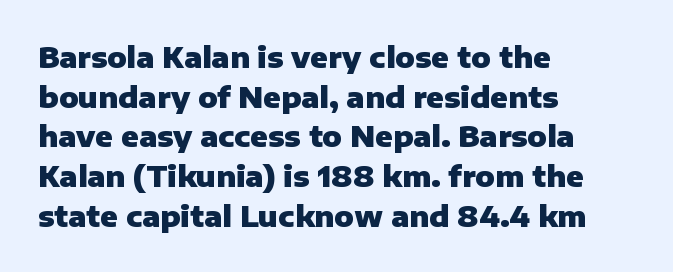
Quick note: not italic, upright. Between one letter and the next there's only the usual sliver of space. The zone under the glyphs is completely vacant. Students, this is bold: see how much ink each stroke carries. This sample has the flowing, uneven cadence of proportional lettering. Whoever set this chose a conventional vertical rhythm.
